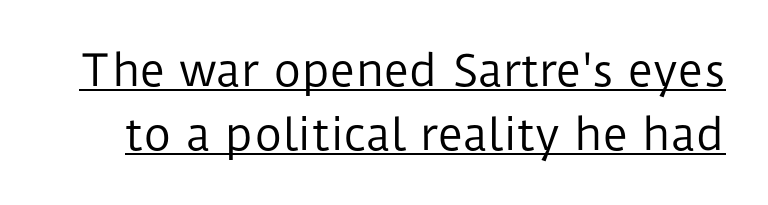
The image shows 43 px regular-weight sans-serif type, upright; set normal line spacing (1.48x), normal letter spacing, underlined; low stroke contrast and a medium x-height.
